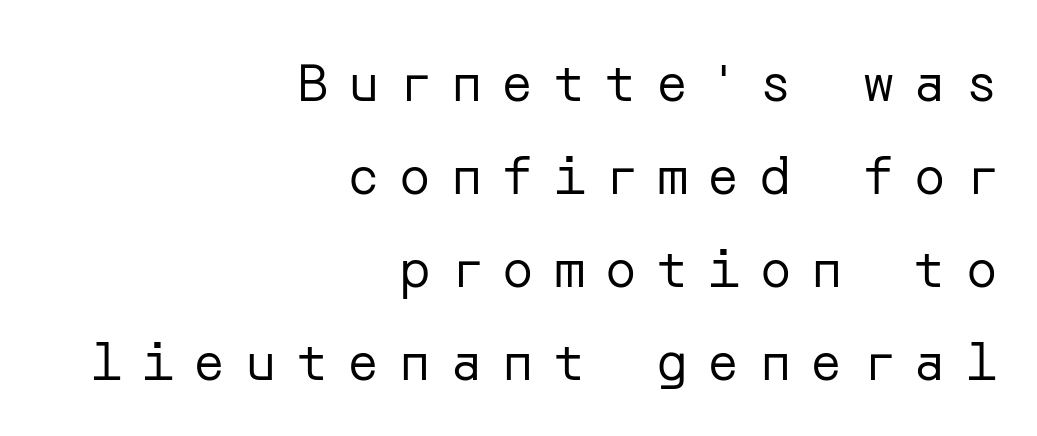
The image shows 52 px regular-weight sans-serif type, upright; set right-aligned, line spacing 1.79x, unusually wide letter spacing (+0.39 em), not underlined; low stroke contrast and a medium x-height.
